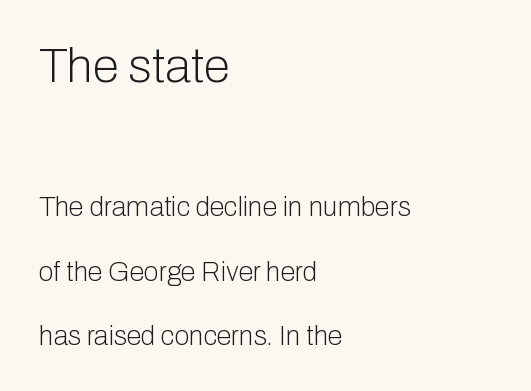
The image shows 48 px light sans-serif type, upright; set left-aligned, loose line spacing (2.39x), normal letter spacing, not underlined; the first (top) block is 1.78x larger; low stroke contrast and a medium x-height.
